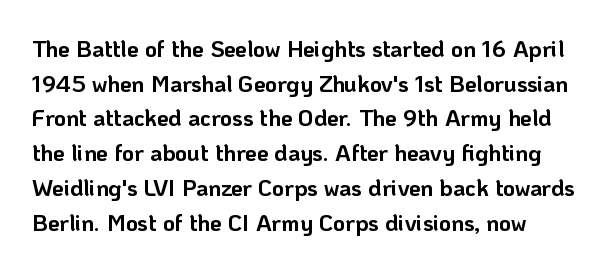
The image shows 23 px bold type, upright; set left-aligned, normal line spacing (1.51x), normal letter spacing, not underlined.
